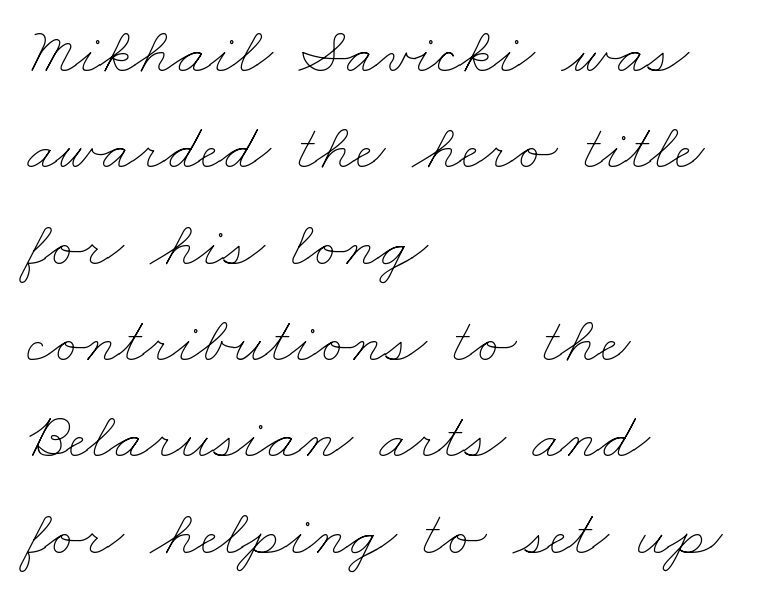
The image shows 66 px thin, wide type; set left-aligned, normal line spacing (1.46x), normal letter spacing, not underlined; low stroke contrast and a small x-height.
